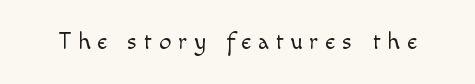
{"italic": "no", "bold": "no", "underline": "no", "letter_spacing": "wide", "letter_spacing_em": 0.28, "glyph_px": 24}
